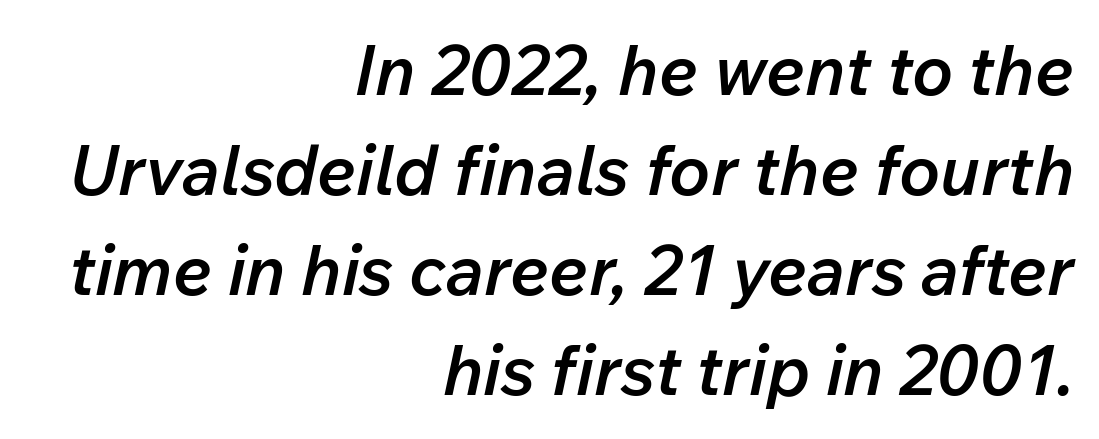
The image shows 69 px semibold type, italic (leaning right); set right-aligned, normal line spacing (1.45x), normal letter spacing, not underlined; low stroke contrast and a medium x-height.
